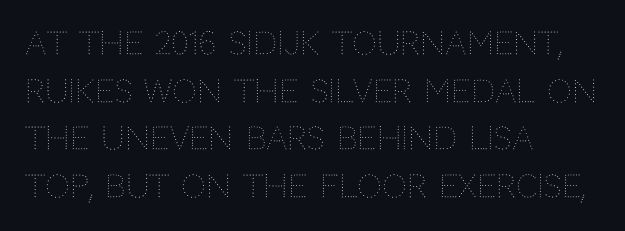
Descenders hang freely into open space. Italic? Not at all — the glyphs are vertical. This sample keeps an unexceptional amount of space between lines. Do the characters align in a grid? No, the font is proportional. Teacher's note: observe the even left margin — that is flush-left alignment. Heaviness? Minimal to ordinary, like unemphasized prose.
